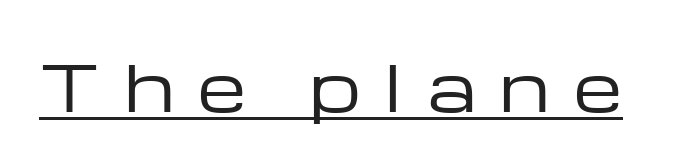
Q: Is the text bold? A: No.
Q: Is the text italic (slanted)? A: No, it is upright.
Q: Is the typeface a serif or a sans-serif typeface? A: Sans-serif.
Q: Is the text underlined? A: Yes.
Q: Is the spacing between letters normal or unusually wide? A: Unusually wide.
Q: Width (condensed, normal, or wide)? A: Wide.
Q: Stroke contrast? A: Low.
Q: x-height? A: Medium.
Q: Monospaced? A: No.
